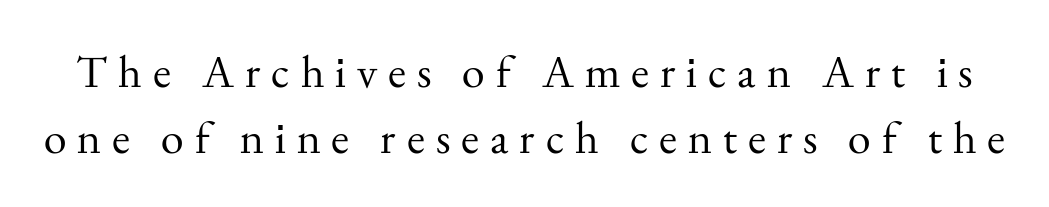
{"serif": "yes", "italic": "no", "bold": "no", "weight": "regular", "width": "normal", "stroke_contrast": "medium", "x_height": "small", "monospaced": "no", "underline": "no", "line_spacing": "normal", "line_spacing_ratio": 1.43, "letter_spacing": "wide", "letter_spacing_em": 0.24, "glyph_px": 46}
